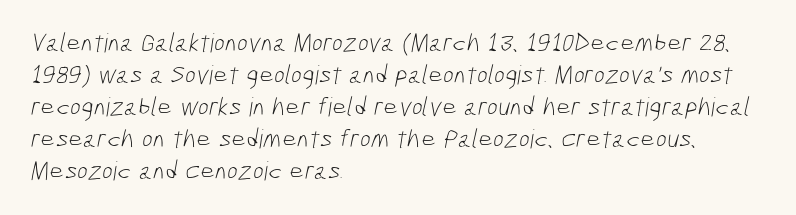
The image shows 26 px text type; set left-aligned, line spacing 1.23x, normal letter spacing, not underlined.
